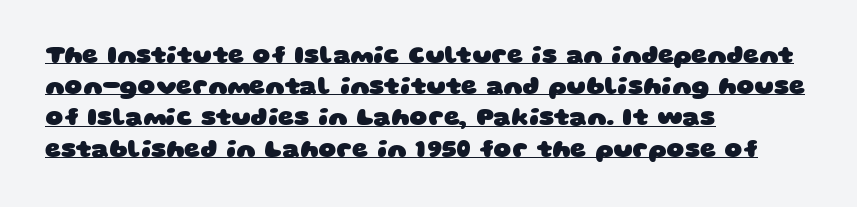
Q: Is the text bold? A: Yes.
Q: Is the text underlined? A: Yes.
Q: How is the paragraph aligned? A: Left-aligned.
Q: Is the spacing between letters normal or unusually wide? A: Normal.
Q: Is the spacing between lines tight, normal or loose? A: Normal.
